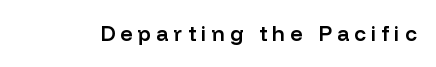
The image shows 21 px text type, upright; set unusually wide letter spacing (+0.25 em), not underlined.
